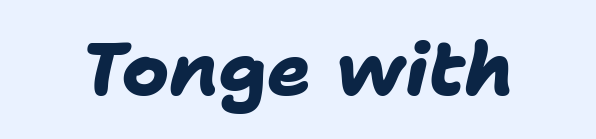
The image shows 73 px heavy sans-serif type; set normal letter spacing, not underlined; low stroke contrast and a medium x-height.
